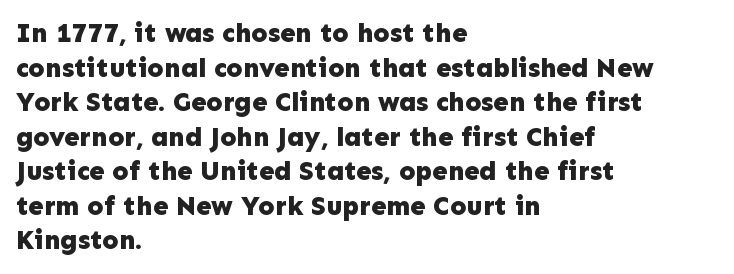
{"italic": "no", "bold": "yes", "underline": "no", "align": "left", "line_spacing": "normal", "line_spacing_ratio": 1.28, "letter_spacing": "normal", "letter_spacing_em": 0.0, "glyph_px": 27}
